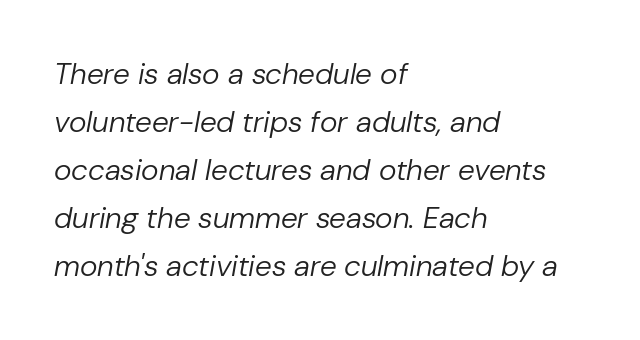
The image shows 30 px regular-weight type, italic (leaning right); set left-aligned, normal line spacing (1.6x), normal letter spacing, not underlined; low stroke contrast and a medium x-height.
